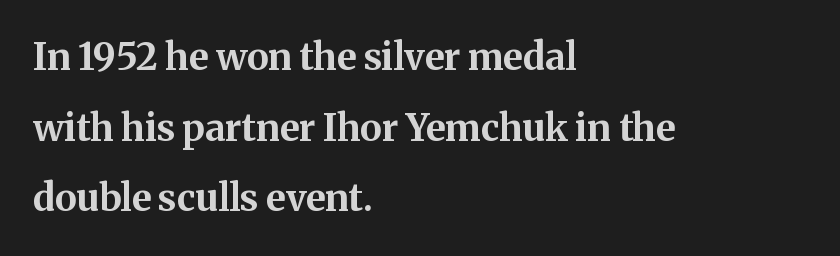
Q: Is the text bold? A: Yes.
Q: Is the text italic (slanted)? A: No, it is upright.
Q: Is the typeface a serif or a sans-serif typeface? A: Serif.
Q: Is the text underlined? A: No.
Q: How is the paragraph aligned? A: Left-aligned.
Q: Is the spacing between letters normal or unusually wide? A: Normal.
Q: Is the spacing between lines tight, normal or loose? A: Loose.
Q: Width (condensed, normal, or wide)? A: Normal.
Q: Stroke contrast? A: Medium.
Q: x-height? A: Medium.
Q: Monospaced? A: No.
